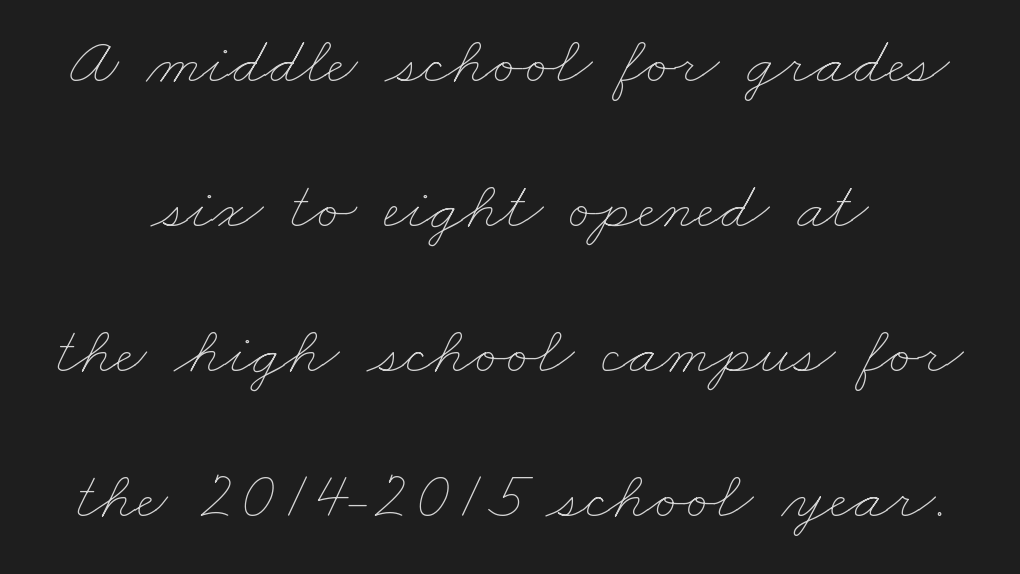
What's the leading like? Stretched, with rows far apart. Here the designer chose a conventional face with non-uniform glyph widths. No letter is thick-stroked: the sample isn't bold. Only glyphs here, with clear space below each row. What stands out about the letter spacing? Nothing — it is the standard amount.
